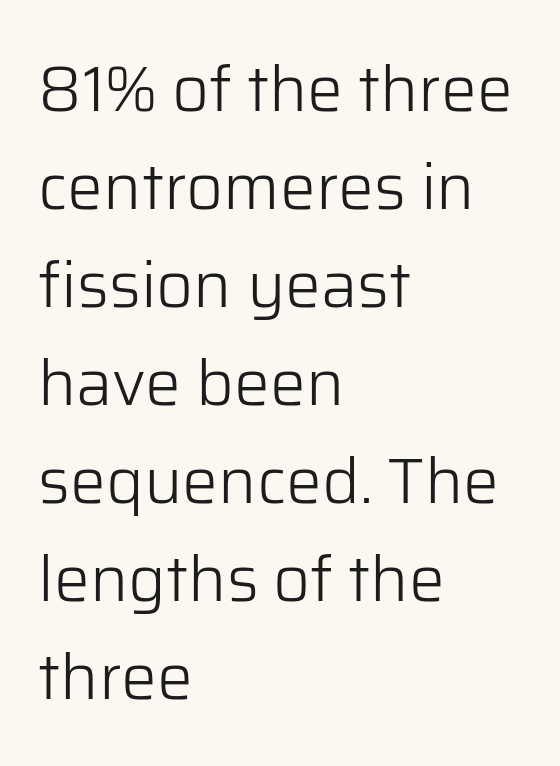
{"serif": "no", "italic": "no", "bold": "no", "weight": "light", "width": "normal", "stroke_contrast": "low", "x_height": "medium", "monospaced": "no", "underline": "no", "align": "left", "line_spacing": "normal", "line_spacing_ratio": 1.53, "letter_spacing": "normal", "letter_spacing_em": 0.0, "glyph_px": 64}
